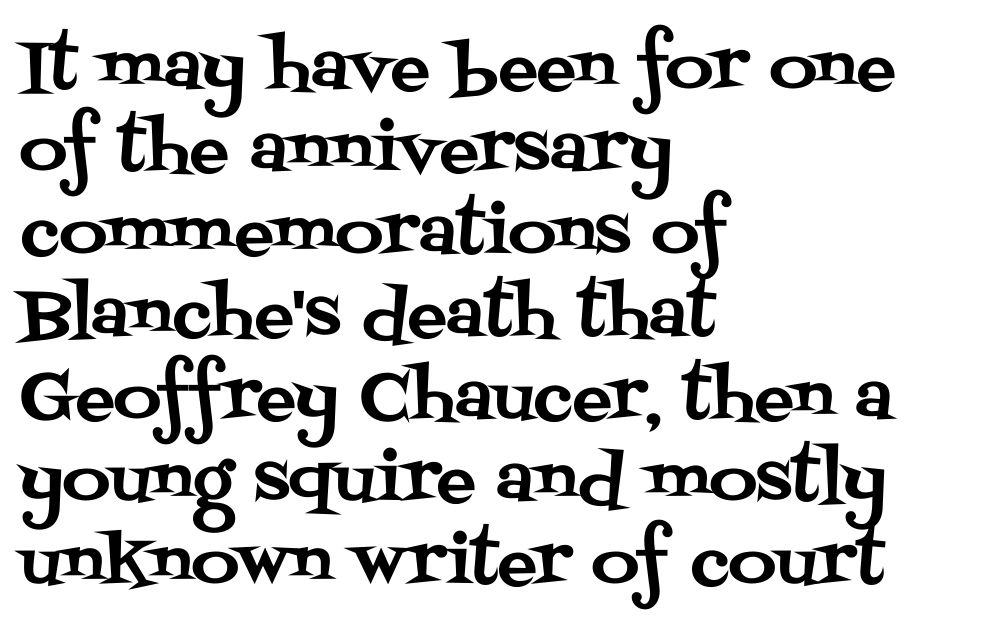
{"serif": "yes", "italic": "no", "width": "normal", "stroke_contrast": "medium", "x_height": "large", "monospaced": "no", "underline": "no", "align": "left", "line_spacing": "normal", "line_spacing_ratio": 1.25, "letter_spacing": "normal", "letter_spacing_em": 0.0, "glyph_px": 66}
